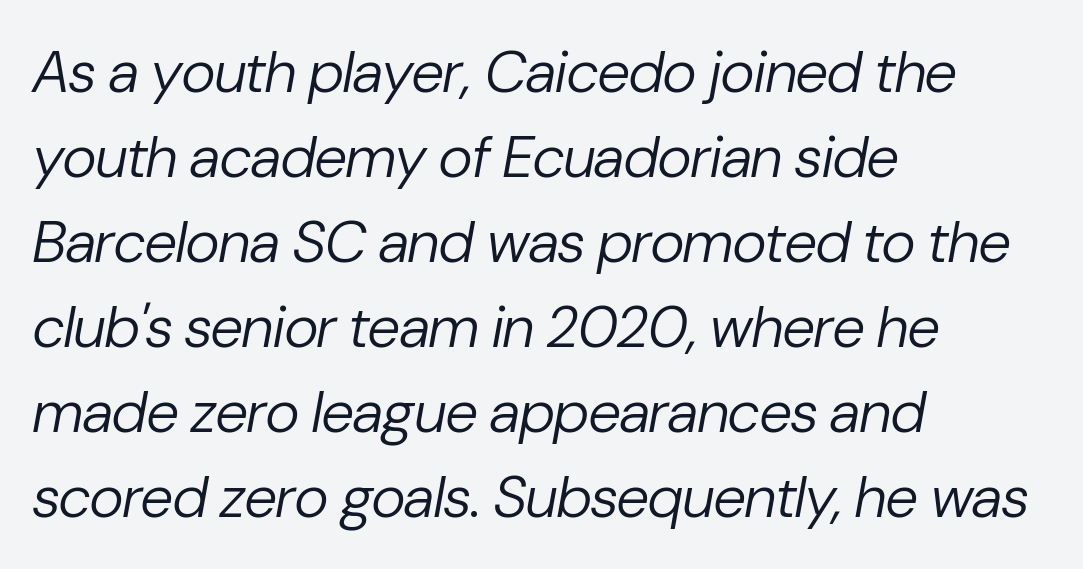
The image shows 59 px regular-weight type, italic (leaning right); set left-aligned, normal line spacing (1.44x), normal letter spacing, not underlined; low stroke contrast and a medium x-height.
